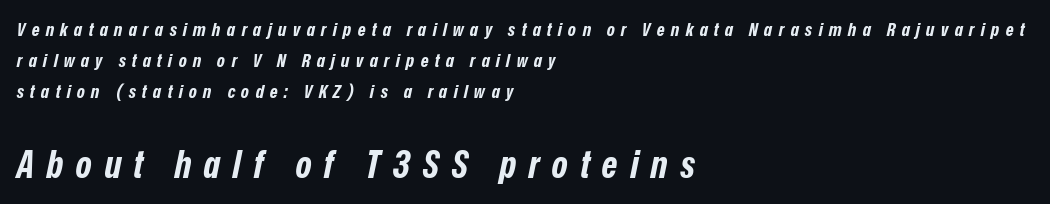
{"italic": "yes", "lean": "right", "slant_degrees": 12, "bold": "yes", "weight": "bold", "width": "condensed", "stroke_contrast": "low", "x_height": "medium", "monospaced": "no", "underline": "no", "align": "left", "line_spacing": "normal", "line_spacing_ratio": 1.64, "letter_spacing": "wide", "letter_spacing_em": 0.33, "larger_block": "second", "size_ratio": 2.0, "glyph_px": 38}
